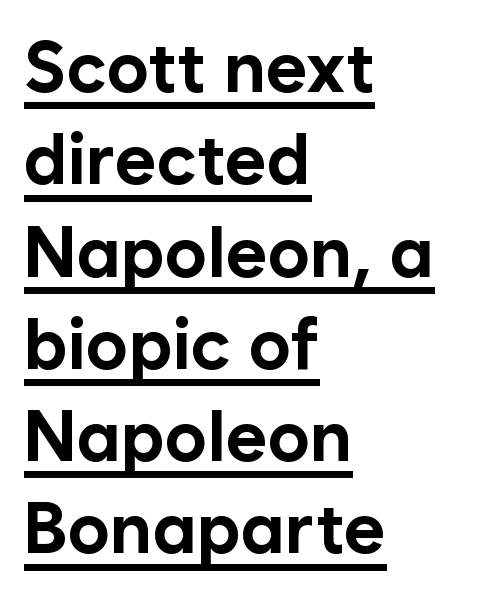
The image shows 71 px bold sans-serif type, upright; set left-aligned, normal line spacing (1.3x), normal letter spacing, underlined; low stroke contrast and a medium x-height.
